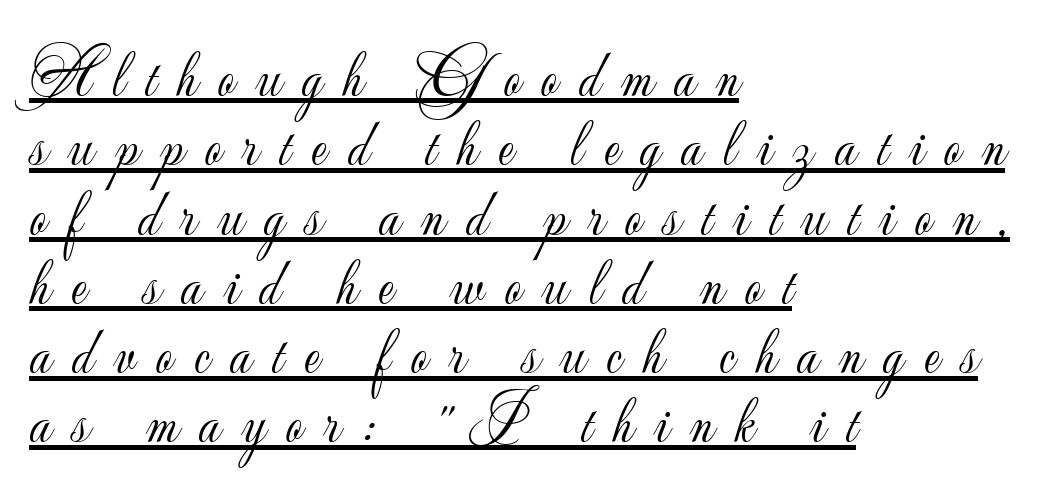
{"serif": "no", "bold": "no", "weight": "light", "width": "normal", "stroke_contrast": "low", "x_height": "small", "monospaced": "no", "underline": "yes", "align": "left", "line_spacing": "tight", "line_spacing_ratio": 1.05, "letter_spacing": "wide", "letter_spacing_em": 0.32, "glyph_px": 66}
